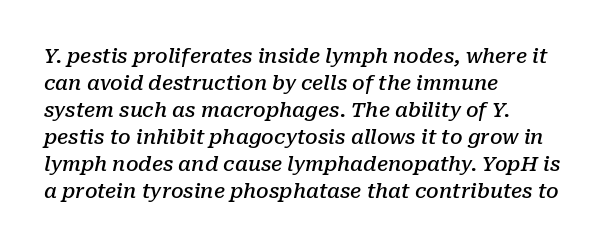
{"italic": "yes", "lean": "right", "slant_degrees": 10, "bold": "semi", "underline": "no", "align": "left", "line_spacing": "normal", "line_spacing_ratio": 1.35, "letter_spacing": "normal", "letter_spacing_em": 0.0, "glyph_px": 20}
